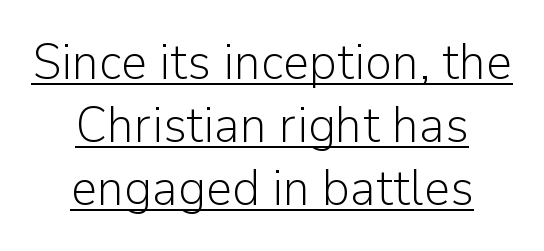
{"serif": "no", "italic": "no", "bold": "no", "weight": "light", "width": "normal", "stroke_contrast": "low", "x_height": "medium", "monospaced": "no", "underline": "yes", "align": "center", "line_spacing_ratio": 1.24, "letter_spacing": "normal", "letter_spacing_em": 0.0, "glyph_px": 51}
